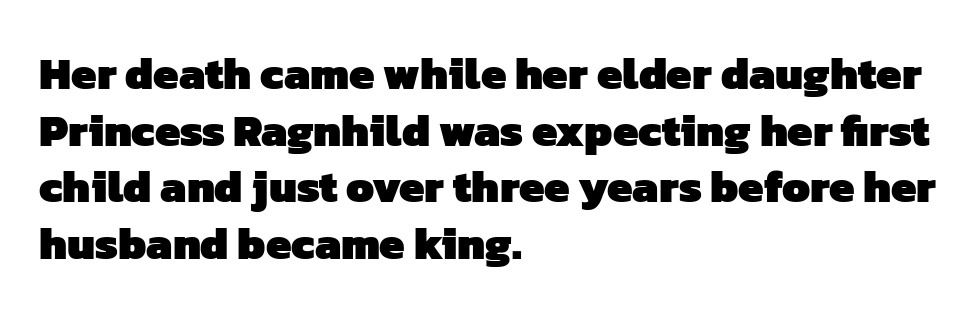
The lines in this sample share a left origin and differ only in where they stop. The baseline area is clear. Notice how descenders clear the ascenders below comfortably — that's standard leading. A full-strength bold gives these letters their thick strokes.
